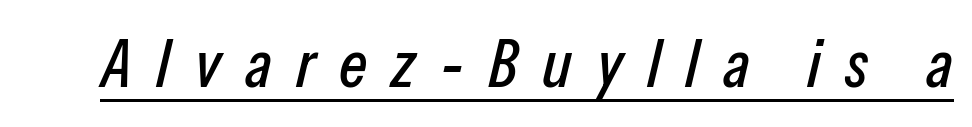
A typesetter would call this heavily tracked-out type. Quick note: underline on. Note the varied advance widths — an 'i' is clearly narrower than an 'm'. Every character sits at an angle, as italics do.
